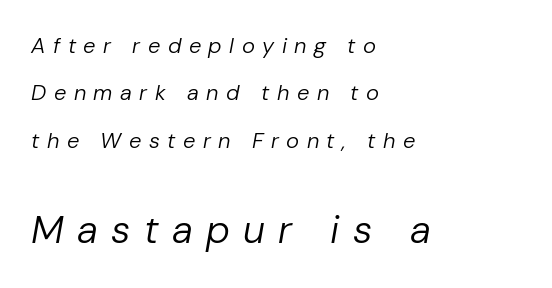
These lines stack with their left ends in a neat column. Whoever set this made the second block the dominant, larger element. Looks like regular typesetting: each glyph gets only the width it needs. Plain, unruled lines of type. Here the glyphs are tracked loosely, breaking word shapes into spaced letters. Whoever set this chose breathing room over compactness in the vertical rhythm.
